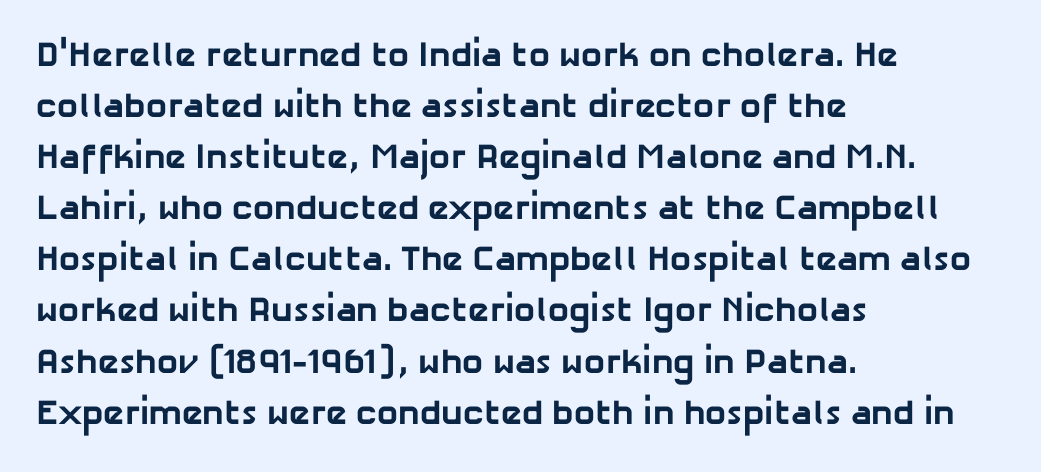
Its strokes are broad and dark, the hallmark of bold type. The tracking reads as untouched default to a designer's eye. Whoever set this chose a conventional vertical rhythm. No feet cap the strokes, marking this as sans-serif type. Where is the straight margin? On the left. Letters rest on an invisible, unmarked baseline.
